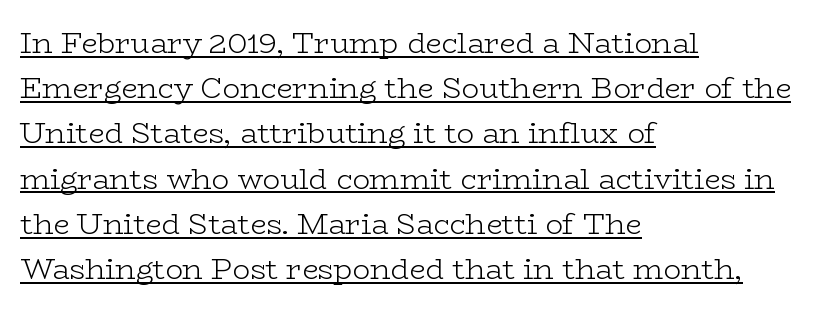
The image shows 29 px light, wide serif type, upright; set left-aligned, normal line spacing (1.56x), normal letter spacing, underlined; low stroke contrast and a medium x-height.
